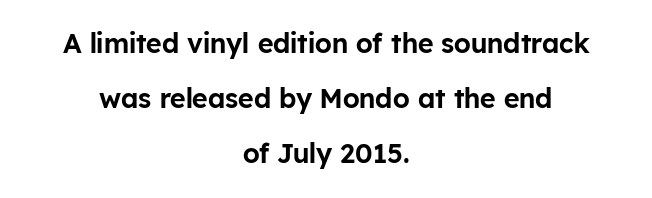
{"italic": "no", "underline": "no", "align": "center", "line_spacing": "loose", "line_spacing_ratio": 2.03, "letter_spacing": "normal", "letter_spacing_em": 0.0, "glyph_px": 27}
